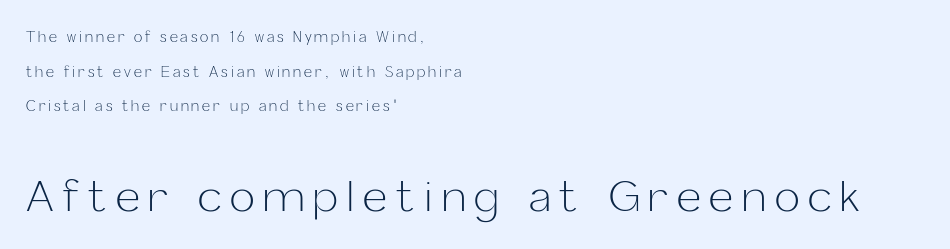
{"serif": "no", "italic": "no", "bold": "no", "weight": "light", "width": "normal", "stroke_contrast": "low", "x_height": "medium", "monospaced": "no", "underline": "no", "align": "left", "line_spacing": "loose", "line_spacing_ratio": 2.48, "letter_spacing": "wide", "letter_spacing_em": 0.21, "larger_block": "second", "size_ratio": 3.0, "glyph_px": 42}
